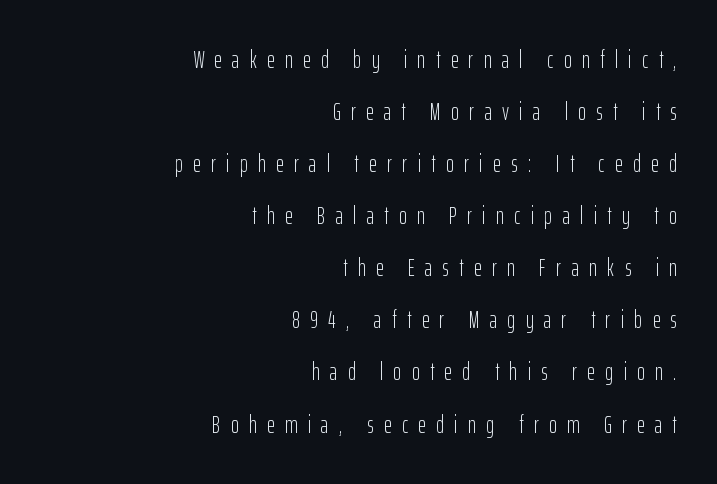
Q: Is the text bold? A: No.
Q: Is the text italic (slanted)? A: No, it is upright.
Q: Is the text underlined? A: No.
Q: How is the paragraph aligned? A: Right-aligned.
Q: Is the spacing between letters normal or unusually wide? A: Unusually wide.
Q: Is the spacing between lines tight, normal or loose? A: Loose.
